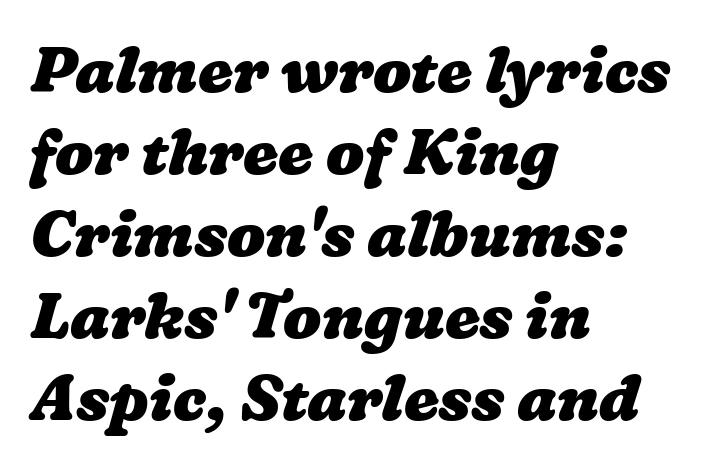
Compared with an ordinary text face, these strokes are far heavier — a full bold. Each letter keeps its own natural width here, so spacing adapts to shape. Here the glyphs are tracked normally, forming tight word shapes. Line beginnings align vertically; line endings do not. The block of text has a typical density, with ordinary space between rows. Underline: absent.
